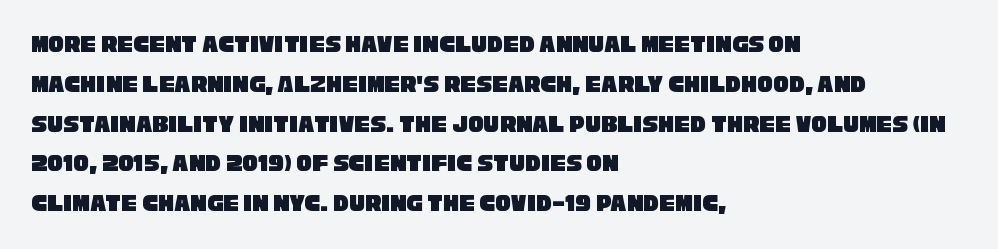
{"underline": "no", "align": "left", "line_spacing": "normal", "line_spacing_ratio": 1.53, "letter_spacing": "normal", "letter_spacing_em": 0.0, "glyph_px": 26}
